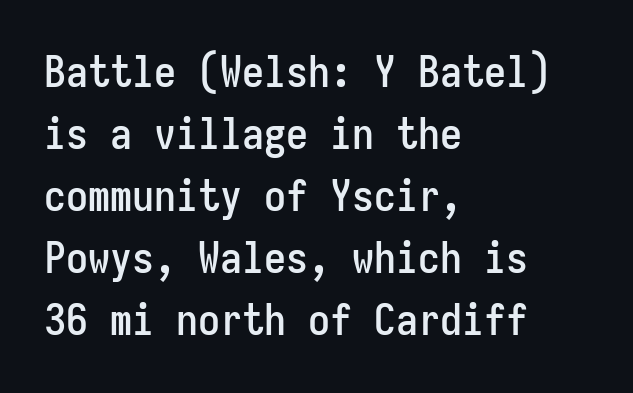
Q: Is the text italic (slanted)? A: No, it is upright.
Q: Is the typeface a serif or a sans-serif typeface? A: Sans-serif.
Q: Is the text underlined? A: No.
Q: How is the paragraph aligned? A: Left-aligned.
Q: Is the spacing between letters normal or unusually wide? A: Normal.
Q: Is the spacing between lines tight, normal or loose? A: Normal.
Q: Width (condensed, normal, or wide)? A: Condensed.
Q: Stroke contrast? A: Low.
Q: x-height? A: Medium.
Q: Monospaced? A: Yes.
